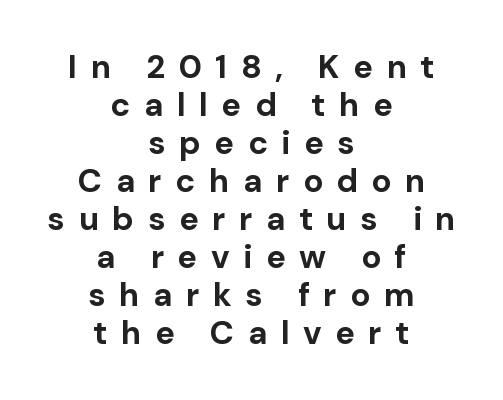
Teacher's note: observe the equal gaps on both sides — that is centered alignment. The horizontal fit of the characters is loose and conspicuously gappy. Proportional: the letters do not fall into vertical columns. Posture: straight, roman, zero tilt.
